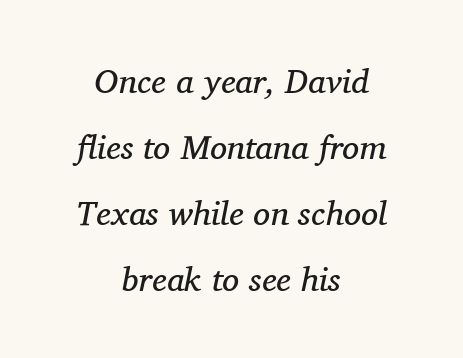
The image shows 34 px regular-weight serif type, italic (leaning right); set centered, loose line spacing (1.94x), normal letter spacing, not underlined; medium stroke contrast and a medium x-height.
